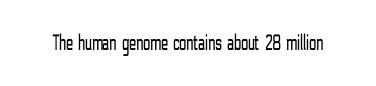
Q: Is the text bold? A: No.
Q: Is the text italic (slanted)? A: No, it is upright.
Q: Is the text underlined? A: No.
Q: Is the spacing between letters normal or unusually wide? A: Normal.
